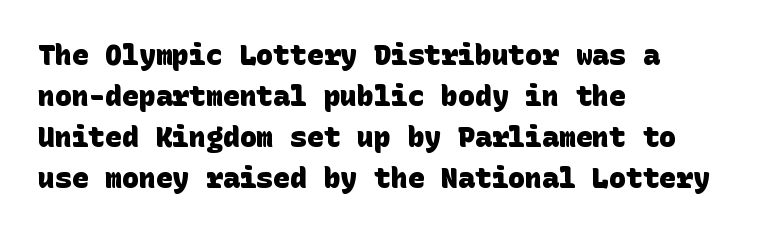
The image shows 28 px heavy sans-serif type; set left-aligned, normal line spacing (1.47x), normal letter spacing, not underlined; low stroke contrast and a large x-height.
